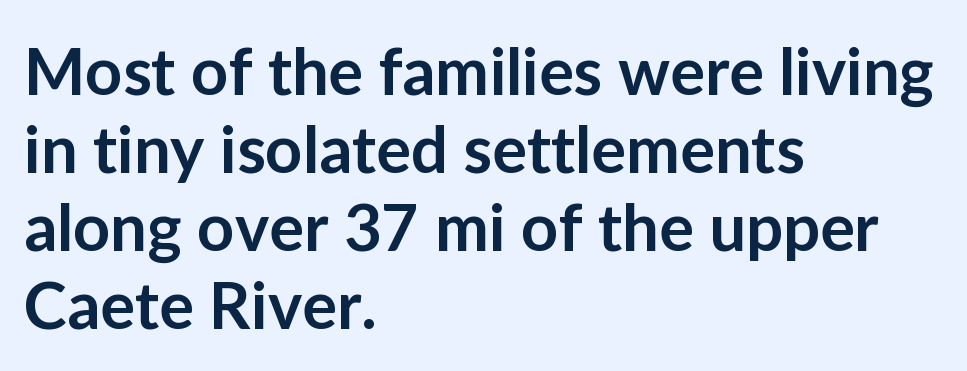
{"serif": "no", "italic": "no", "bold": "semi", "weight": "semibold", "width": "normal", "stroke_contrast": "low", "x_height": "medium", "monospaced": "no", "underline": "no", "align": "left", "line_spacing_ratio": 1.2, "letter_spacing": "normal", "letter_spacing_em": 0.0, "glyph_px": 65}
